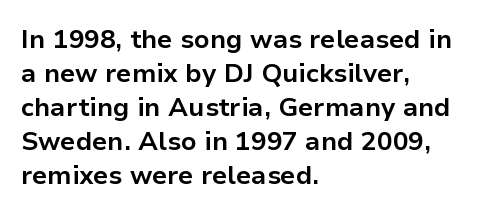
The image shows 26 px bold type, upright; set left-aligned, normal line spacing (1.31x), normal letter spacing, not underlined.
